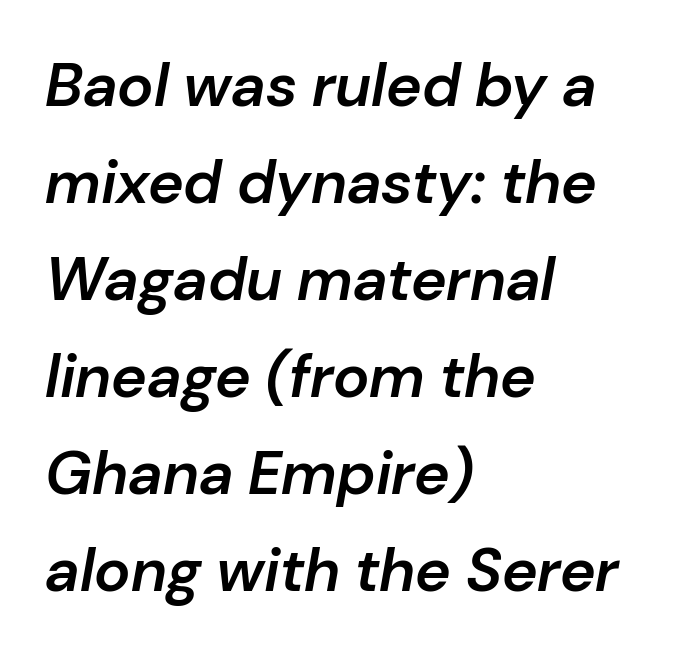
{"italic": "yes", "lean": "right", "slant_degrees": 10, "bold": "semi", "weight": "semibold", "width": "normal", "stroke_contrast": "low", "x_height": "medium", "monospaced": "no", "underline": "no", "align": "left", "line_spacing": "normal", "line_spacing_ratio": 1.59, "letter_spacing": "normal", "letter_spacing_em": 0.0, "glyph_px": 61}
